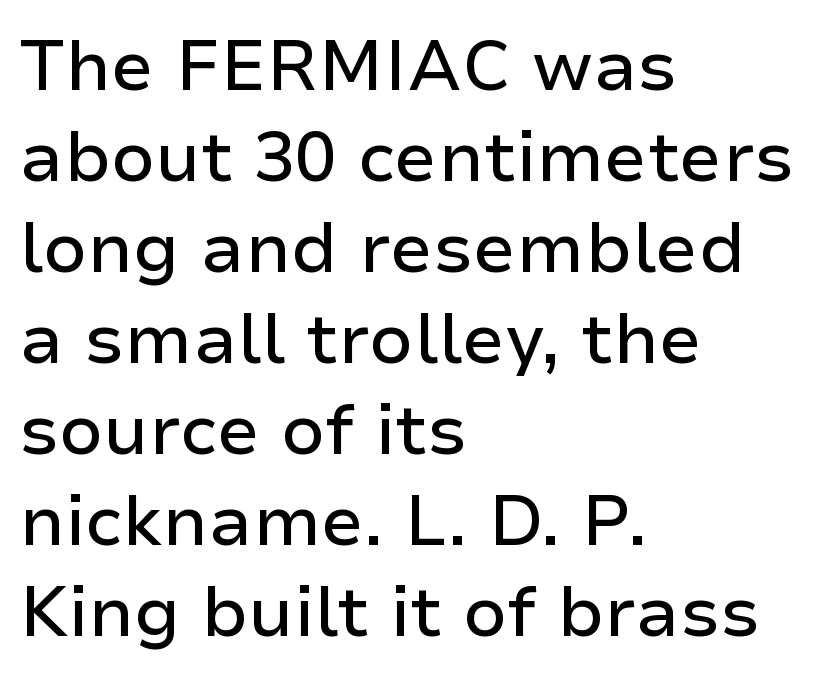
{"serif": "no", "italic": "no", "width": "normal", "stroke_contrast": "low", "x_height": "medium", "monospaced": "no", "underline": "no", "align": "left", "line_spacing": "normal", "line_spacing_ratio": 1.3, "letter_spacing": "normal", "letter_spacing_em": 0.0, "glyph_px": 70}
